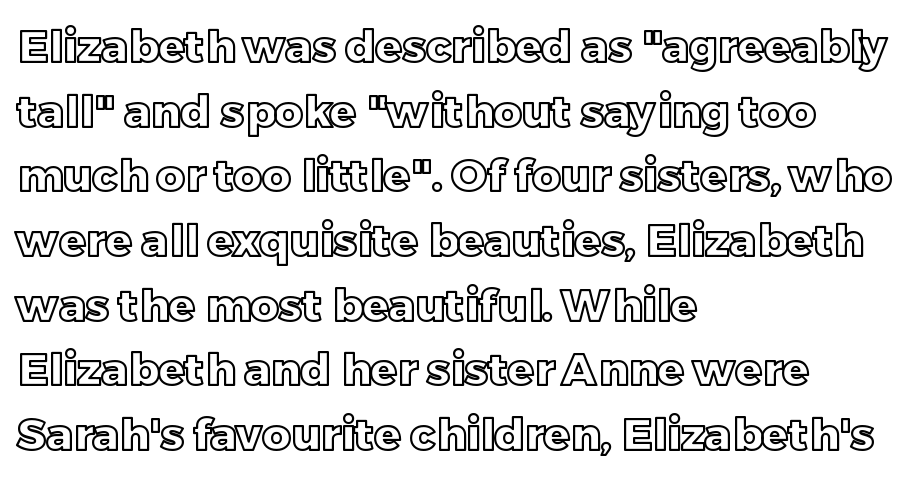
The image shows 44 px text type, upright; set left-aligned, normal line spacing (1.47x), normal letter spacing, not underlined; a large x-height.
